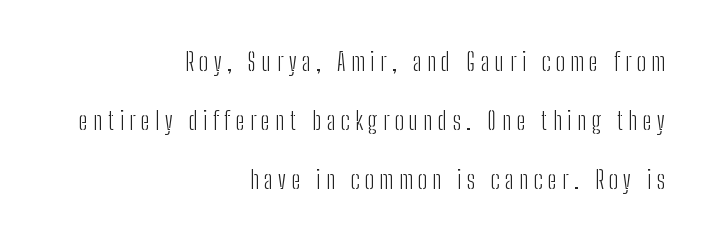
The image shows 25 px text type, upright; set right-aligned, loose line spacing (2.36x), unusually wide letter spacing (+0.22 em), not underlined.
